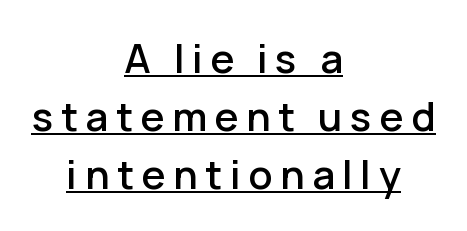
Character widths vary here, with narrow letters taking less room than wide ones. Regarding leading, the lines here are spaced in the standard way. Look at the bottom of the vertical strokes: they stop flat, with no serifs. Vertical strokes here are truly vertical. Short and long lines alike share a common midpoint. Does a line run under the words? Yes, clearly.
